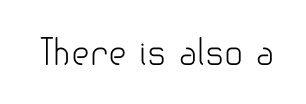
Q: Is the text bold? A: No.
Q: Is the text italic (slanted)? A: No, it is upright.
Q: Is the typeface a serif or a sans-serif typeface? A: Sans-serif.
Q: Is the text underlined? A: No.
Q: Is the spacing between letters normal or unusually wide? A: Normal.
Q: Width (condensed, normal, or wide)? A: Normal.
Q: Stroke contrast? A: Low.
Q: x-height? A: Small.
Q: Monospaced? A: No.
